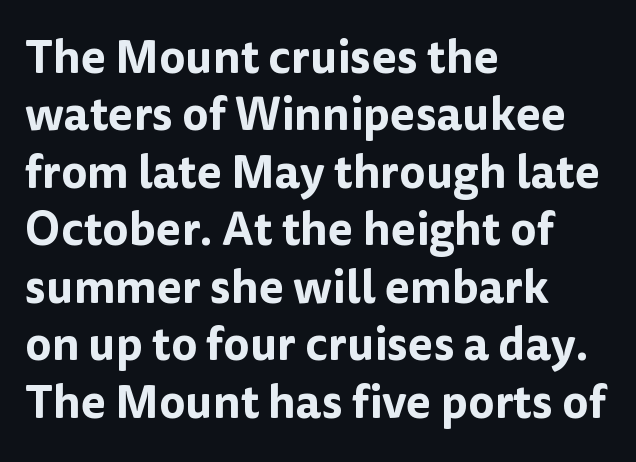
{"serif": "no", "italic": "no", "width": "normal", "stroke_contrast": "low", "x_height": "medium", "monospaced": "no", "underline": "no", "align": "left", "line_spacing": "normal", "line_spacing_ratio": 1.25, "letter_spacing": "normal", "letter_spacing_em": 0.0, "glyph_px": 46}
